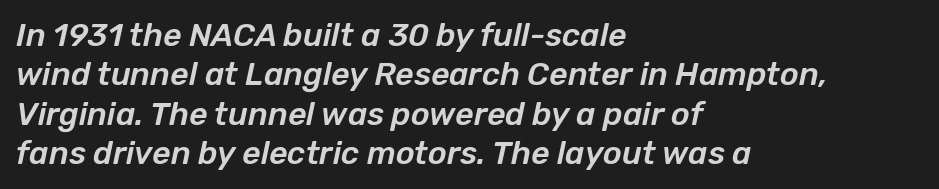
Each line starts at the same left margin while the right side varies. The passage shown has conventional tracking throughout. Check under the words: just untouched page. The rendering uses natural spacing where letterforms have individual widths.
